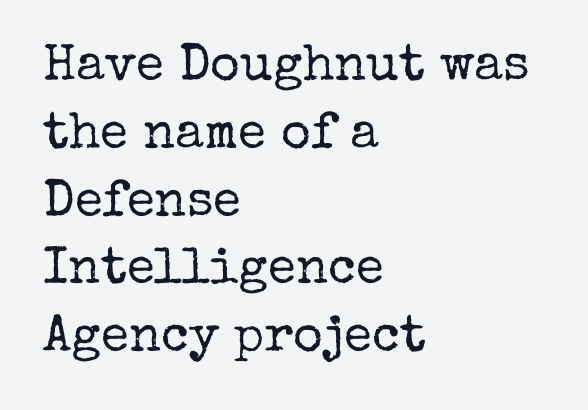
Q: Is the text bold? A: No.
Q: Is the text italic (slanted)? A: No, it is upright.
Q: Is the typeface a serif or a sans-serif typeface? A: Serif.
Q: Is the text underlined? A: No.
Q: How is the paragraph aligned? A: Left-aligned.
Q: Is the spacing between letters normal or unusually wide? A: Normal.
Q: Is the spacing between lines tight, normal or loose? A: Normal.
Q: Width (condensed, normal, or wide)? A: Normal.
Q: Stroke contrast? A: Low.
Q: x-height? A: Medium.
Q: Monospaced? A: No.
